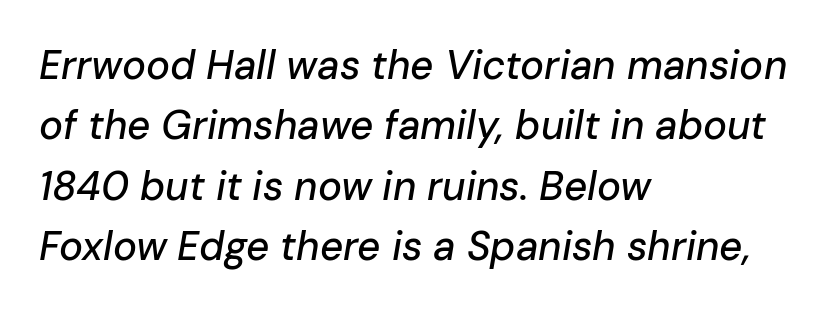
The image shows 40 px text type, italic (leaning right); set left-aligned, normal line spacing (1.51x), normal letter spacing, not underlined; low stroke contrast and a medium x-height.
